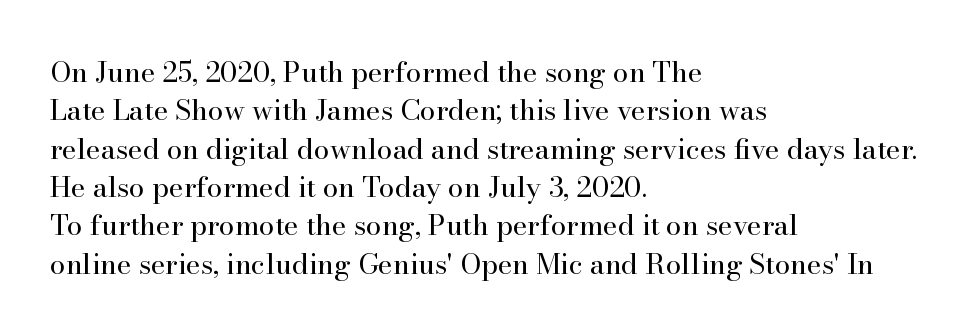
These glyphs show unthickened strokes, regular width or finer. The letters advance in unequal steps, a hallmark of proportional type. Each row of text sits above clean, open space. Serifs: yes, visible at the terminals of the letterforms. The type sits square on the baseline with zero lean.
